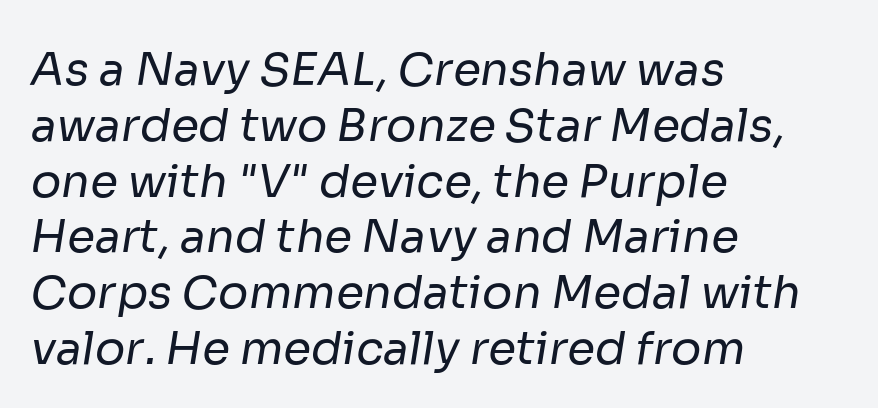
Q: Is the text bold? A: No.
Q: Is the typeface a serif or a sans-serif typeface? A: Sans-serif.
Q: Is the text underlined? A: No.
Q: How is the paragraph aligned? A: Left-aligned.
Q: Is the spacing between letters normal or unusually wide? A: Normal.
Q: Width (condensed, normal, or wide)? A: Normal.
Q: Stroke contrast? A: Low.
Q: x-height? A: Medium.
Q: Monospaced? A: No.
